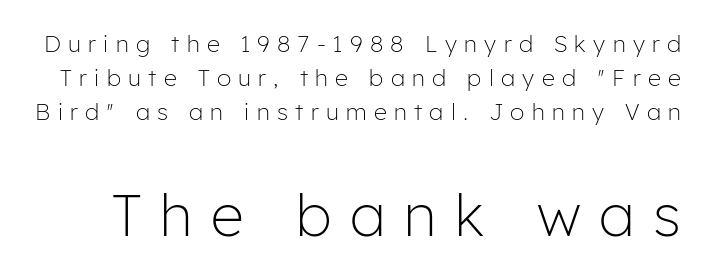
The glyphs in this specimen are sans serif. Whoever set this chose a conventional vertical rhythm. This rendering widens character spacing well past its baseline value. The composition opens small and finishes big. Check under the words: just untouched page.
